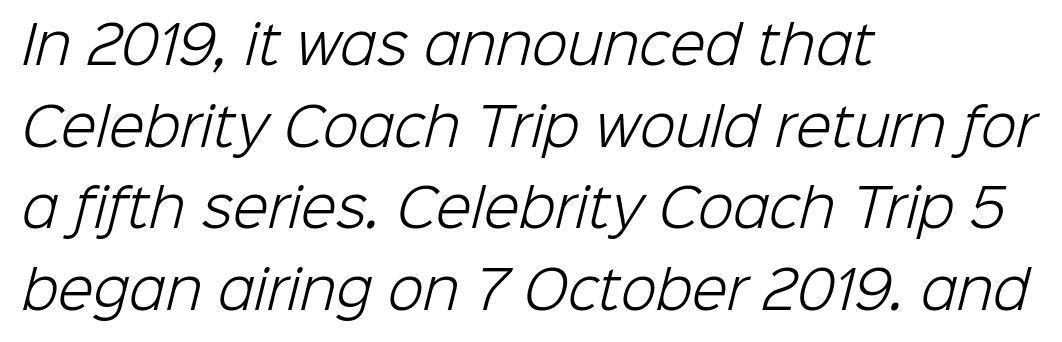
The image shows 52 px light sans-serif type; set left-aligned, normal line spacing (1.57x), normal letter spacing, not underlined; low stroke contrast and a medium x-height.
